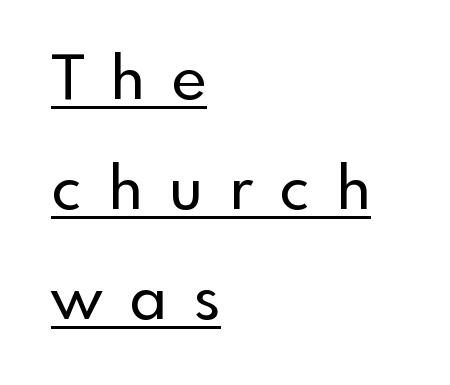
Somebody hit Ctrl+U on this one — the words are underlined. Vertical strokes here are truly vertical. Loose tracking; the words dissolve into strings of separated letters. Spacing verdict: proportional, widths tailored to each character.
